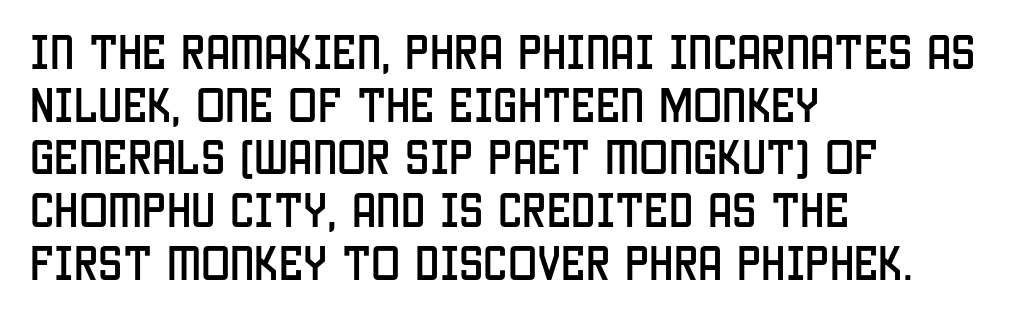
Q: Is the text italic (slanted)? A: No, it is upright.
Q: Is the typeface a serif or a sans-serif typeface? A: Sans-serif.
Q: Is the text underlined? A: No.
Q: How is the paragraph aligned? A: Left-aligned.
Q: Is the spacing between letters normal or unusually wide? A: Normal.
Q: Is the spacing between lines tight, normal or loose? A: Normal.
Q: Width (condensed, normal, or wide)? A: Condensed.
Q: Stroke contrast? A: Low.
Q: x-height? A: Large.
Q: Monospaced? A: No.
